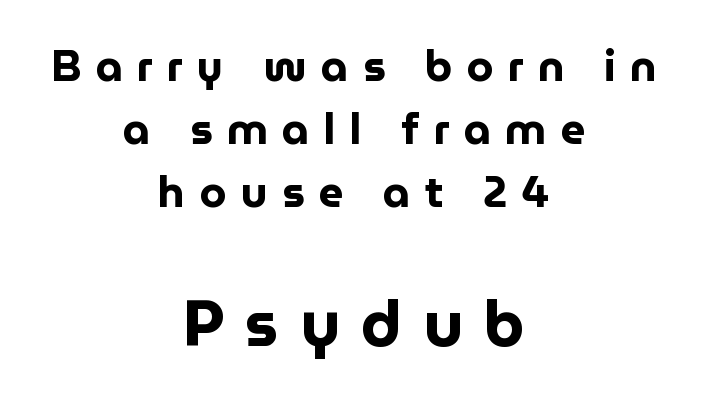
The image shows 64 px bold sans-serif type, upright; set centered, normal line spacing (1.47x), unusually wide letter spacing (+0.33 em), not underlined; the second (bottom) block is 1.49x larger; low stroke contrast and a medium x-height.
